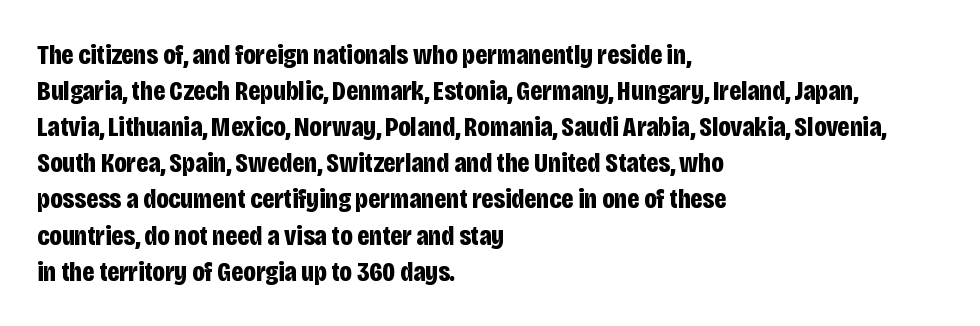
Do the characters align in a grid? No, the font is proportional. This block has exactly the height ordinary leading produces. You can tell from the bare stems that sans-serif type was used. The rendering keeps characters at their native spacing. Style check: upright.
